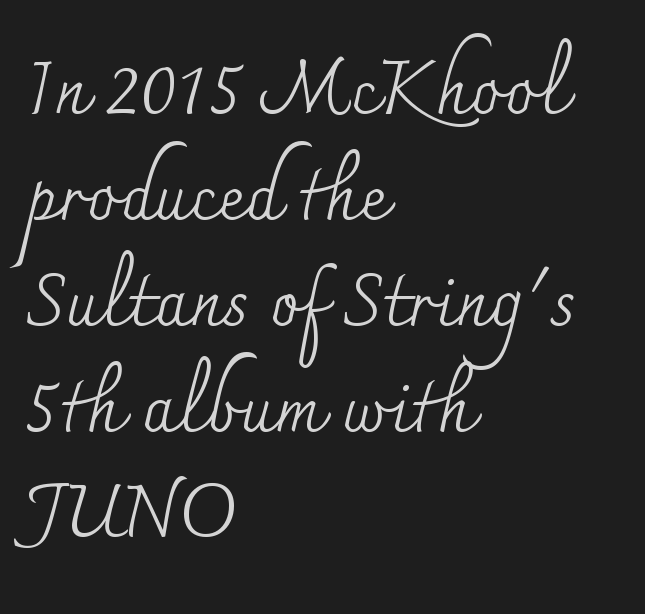
Q: Is the text bold? A: No.
Q: Is the text italic (slanted)? A: Yes.
Q: Is the typeface a serif or a sans-serif typeface? A: Serif.
Q: Is the text underlined? A: No.
Q: How is the paragraph aligned? A: Left-aligned.
Q: Is the spacing between letters normal or unusually wide? A: Normal.
Q: Is the spacing between lines tight, normal or loose? A: Normal.
Q: Width (condensed, normal, or wide)? A: Normal.
Q: Stroke contrast? A: Medium.
Q: x-height? A: Small.
Q: Monospaced? A: No.
